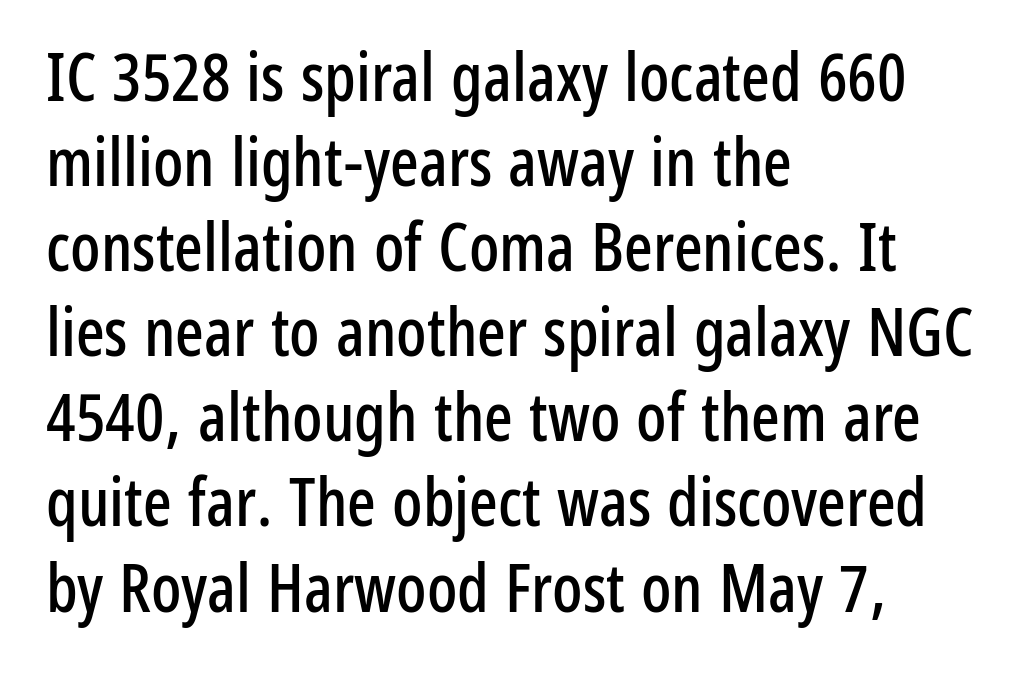
How are the letters spaced? Ordinarily, with no added tracking. Stroke terminals: plain, sans-serif. Reading down the column, the eye jumps a familiar distance to each next line. The space directly below the letters is spotless.
